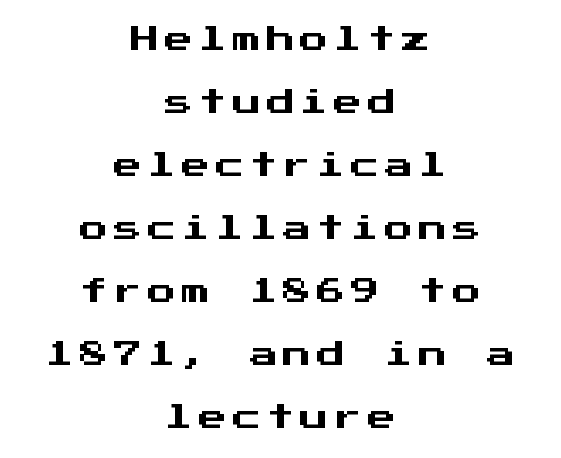
What's the leading like? Stretched, with rows far apart. Posture: upright roman. A clean baseline with only descenders dipping below it. Here the designer chose a console-style face with uniform glyph widths.
